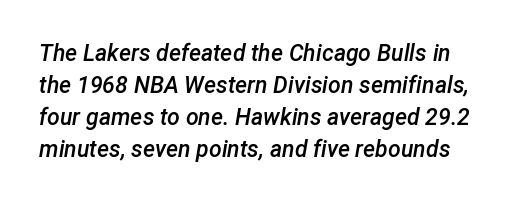
Check under the words: just untouched page. Caption: standard tracking, unaltered. You can tell it's italic because the verticals aren't actually vertical. Moderately thickened strokes mark this as semibold type.
